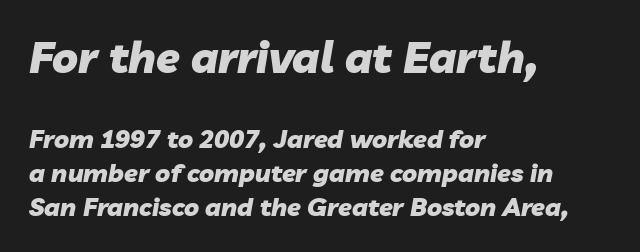
{"italic": "yes", "lean": "right", "slant_degrees": 10, "bold": "yes", "weight": "heavy", "width": "normal", "stroke_contrast": "low", "x_height": "medium", "monospaced": "no", "underline": "no", "align": "left", "line_spacing": "normal", "line_spacing_ratio": 1.36, "letter_spacing": "normal", "letter_spacing_em": 0.0, "larger_block": "first", "size_ratio": 1.72, "glyph_px": 43}
